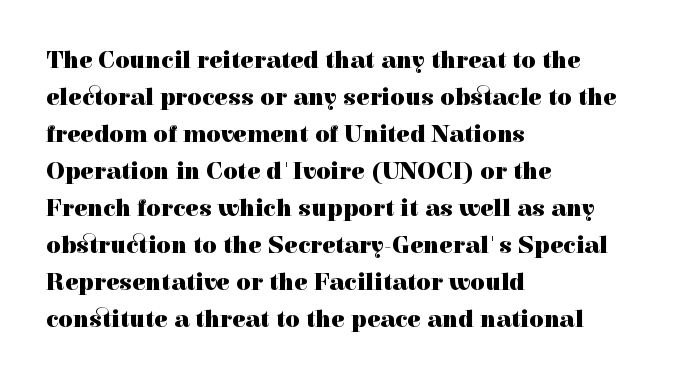
The image shows 25 px bold type, upright; set left-aligned, normal line spacing (1.48x), normal letter spacing, not underlined.
